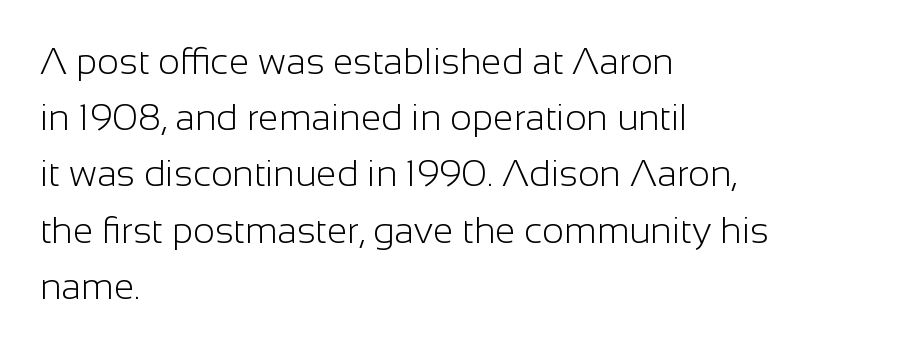
The image shows 37 px light sans-serif type, upright; set left-aligned, normal line spacing (1.52x), normal letter spacing, not underlined; low stroke contrast and a medium x-height.
